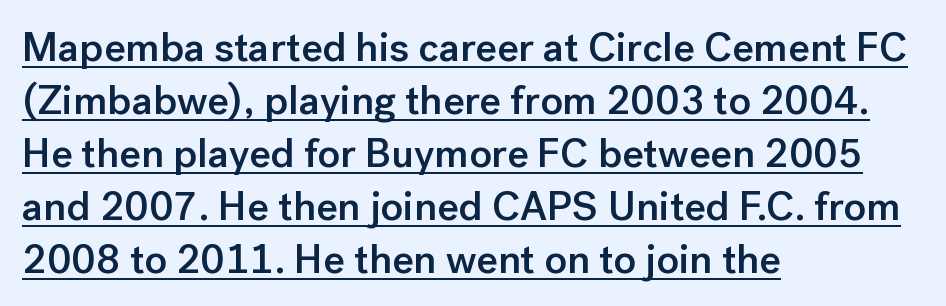
The image shows 41 px semibold sans-serif type, upright; set left-aligned, normal line spacing (1.29x), normal letter spacing, underlined; low stroke contrast and a medium x-height.
